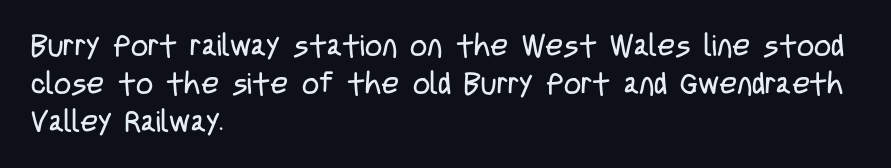
The image shows 30 px regular-weight, condensed sans-serif type, upright; set left-aligned, normal line spacing (1.26x), normal letter spacing, not underlined; low stroke contrast and a large x-height.
